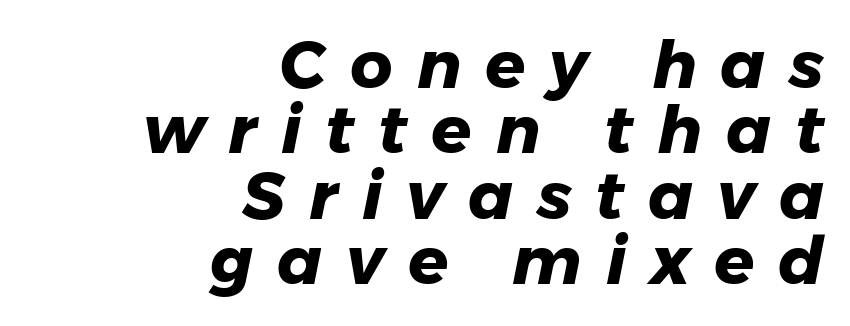
{"serif": "no", "bold": "yes", "weight": "heavy", "width": "normal", "stroke_contrast": "low", "x_height": "medium", "monospaced": "no", "underline": "no", "align": "right", "line_spacing": "tight", "line_spacing_ratio": 0.99, "letter_spacing": "wide", "letter_spacing_em": 0.36, "glyph_px": 66}
